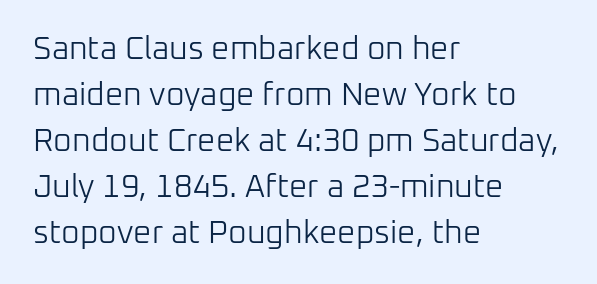
Q: Is the text bold? A: No.
Q: Is the text italic (slanted)? A: No, it is upright.
Q: Is the typeface a serif or a sans-serif typeface? A: Sans-serif.
Q: Is the text underlined? A: No.
Q: How is the paragraph aligned? A: Left-aligned.
Q: Is the spacing between letters normal or unusually wide? A: Normal.
Q: Is the spacing between lines tight, normal or loose? A: Normal.
Q: Width (condensed, normal, or wide)? A: Normal.
Q: Stroke contrast? A: Low.
Q: x-height? A: Medium.
Q: Monospaced? A: No.
